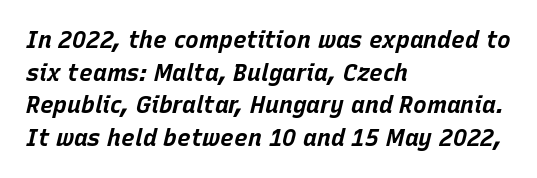
{"italic": "yes", "lean": "right", "slant_degrees": 15, "bold": "yes", "underline": "no", "align": "left", "line_spacing": "normal", "line_spacing_ratio": 1.42, "letter_spacing": "normal", "letter_spacing_em": 0.0, "glyph_px": 23}
